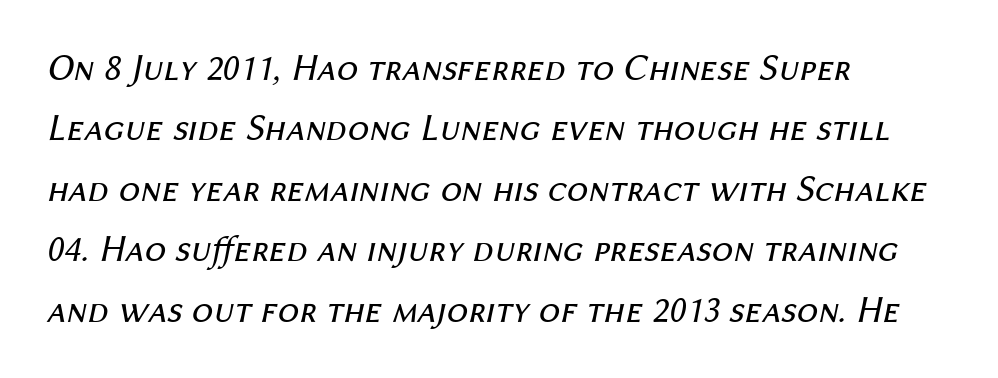
Q: Is the text bold? A: No.
Q: Is the text italic (slanted)? A: Yes, it leans right by about 12 degrees.
Q: Is the text underlined? A: No.
Q: How is the paragraph aligned? A: Left-aligned.
Q: Is the spacing between letters normal or unusually wide? A: Normal.
Q: Is the spacing between lines tight, normal or loose? A: Normal.
Q: Width (condensed, normal, or wide)? A: Normal.
Q: Stroke contrast? A: Medium.
Q: x-height? A: Medium.
Q: Monospaced? A: No.
